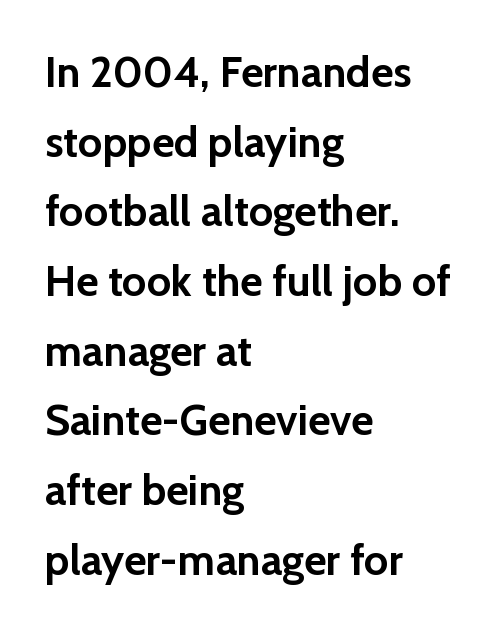
The image shows 43 px semibold sans-serif type, upright; set left-aligned, normal line spacing (1.62x), normal letter spacing, not underlined; low stroke contrast and a medium x-height.
